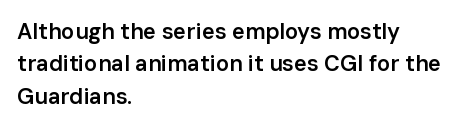
Q: Is the text bold? A: Semi-bold.
Q: Is the text italic (slanted)? A: No, it is upright.
Q: Is the text underlined? A: No.
Q: How is the paragraph aligned? A: Left-aligned.
Q: Is the spacing between letters normal or unusually wide? A: Normal.
Q: Is the spacing between lines tight, normal or loose? A: Normal.
